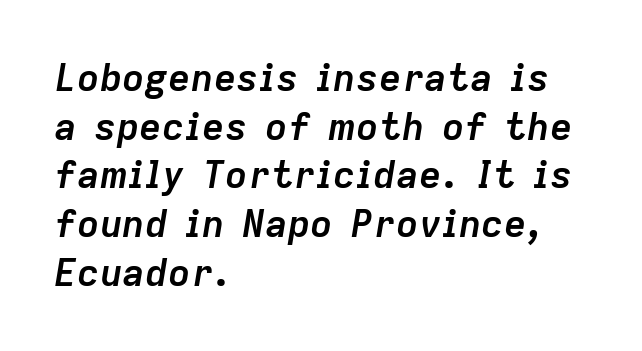
{"italic": "yes", "lean": "right", "slant_degrees": 9, "bold": "yes", "weight": "semibold", "width": "normal", "stroke_contrast": "low", "x_height": "medium", "monospaced": "no", "underline": "no", "align": "left", "line_spacing": "normal", "line_spacing_ratio": 1.28, "letter_spacing": "normal", "letter_spacing_em": 0.0, "glyph_px": 38}
